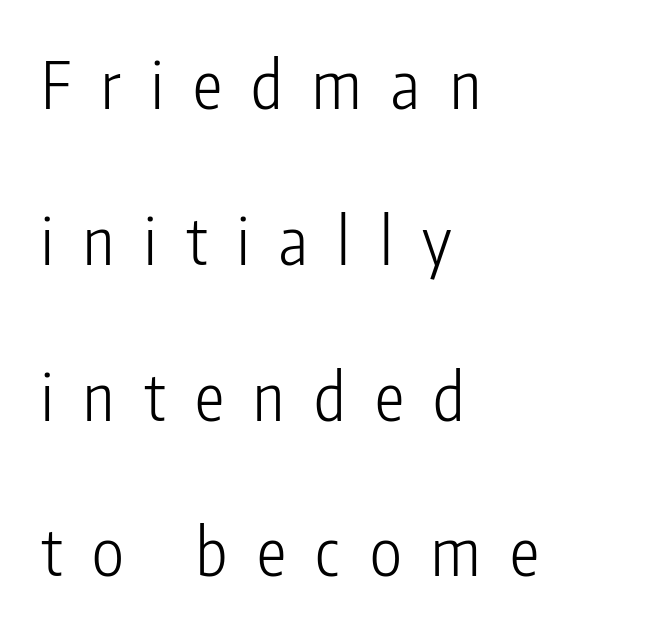
Q: Is the text bold? A: No.
Q: Is the text italic (slanted)? A: No, it is upright.
Q: Is the typeface a serif or a sans-serif typeface? A: Sans-serif.
Q: Is the text underlined? A: No.
Q: How is the paragraph aligned? A: Left-aligned.
Q: Is the spacing between letters normal or unusually wide? A: Unusually wide.
Q: Is the spacing between lines tight, normal or loose? A: Loose.
Q: Width (condensed, normal, or wide)? A: Condensed.
Q: Stroke contrast? A: Low.
Q: x-height? A: Medium.
Q: Monospaced? A: No.
